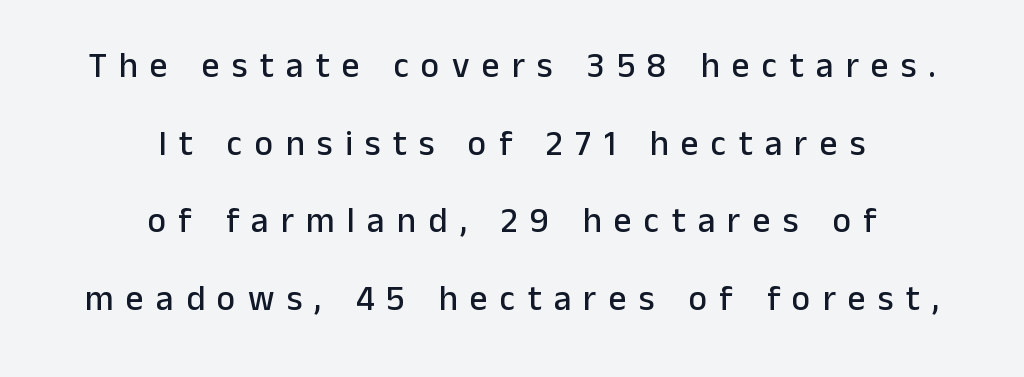
Note: no serifs on the glyphs. No italicization has been applied; the sample stays upright. Caption: multi-line text, centered on the measure. The string is rendered with underlining switched off. Note the varied advance widths — an 'i' is clearly narrower than an 'm'.
